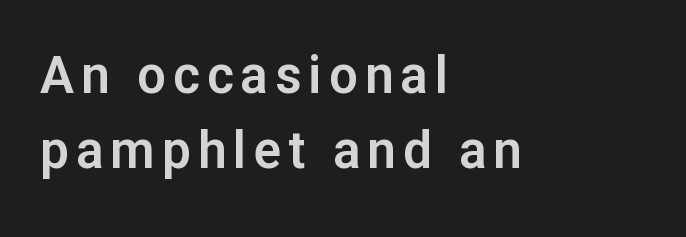
The image shows 51 px sans-serif type, upright; set left-aligned, normal line spacing (1.48x), not underlined; low stroke contrast and a medium x-height.
